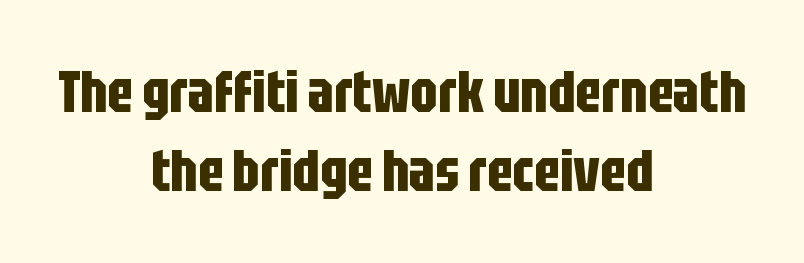
The image shows 58 px bold, condensed sans-serif type, upright; set centered, normal line spacing (1.36x), normal letter spacing, not underlined; low stroke contrast and a large x-height.
